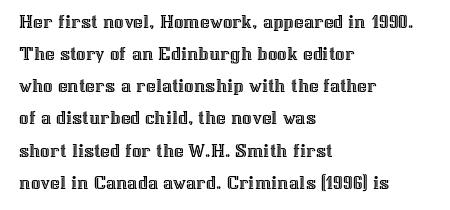
Layout note: lines flush left. The string is rendered with underlining switched off. The line texture is even and compact thanks to regular tracking. A roman cut, with each character standing at attention. The space between consecutive lines is moderate.
